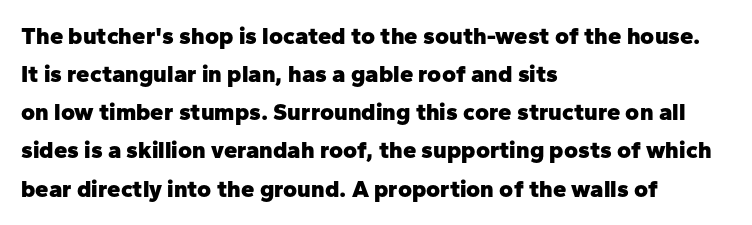
Any mark beneath the type? The region is blank. The letters stand upright; this is a roman face. The type is set solid horizontally, with unmodified tracking. Which margin do the lines hug? The left one — the right edge is uneven. The rendering uses a bold face; every stroke is thick and dark.
